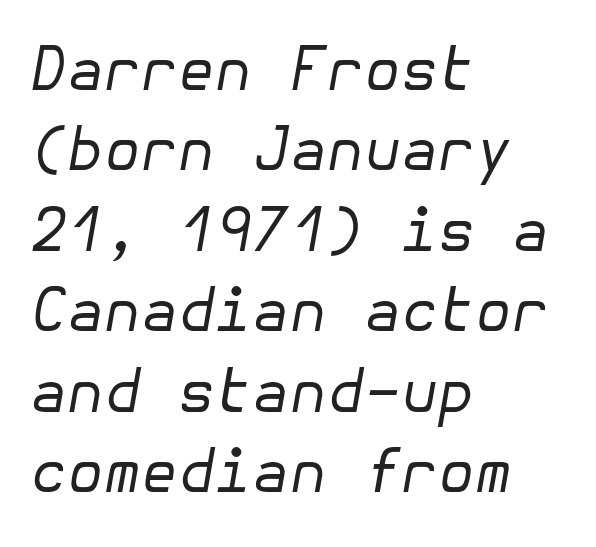
Does extra space separate the letters? No, they use regular spacing. What's the leading like? Ordinary, nothing unusual. The specimen omits any rule beneath the text block's lines. Caption: multi-line text, flush left, ragged right.
